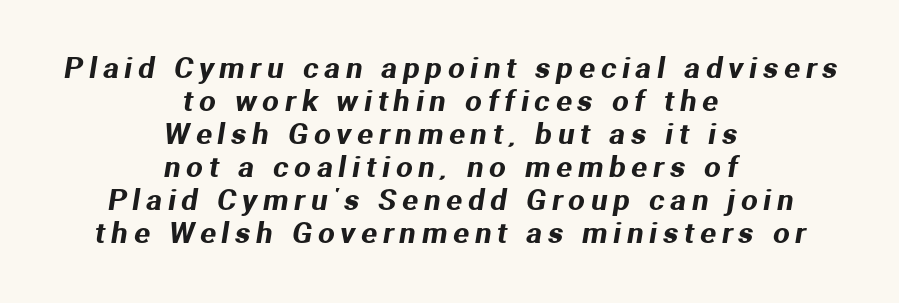
Typographically, this falls in the sans-serif category. Each row of text sits above clean, open space. Tracking here is generous; glyphs stand well apart from one another. The rag falls on both sides of this text block equally.
